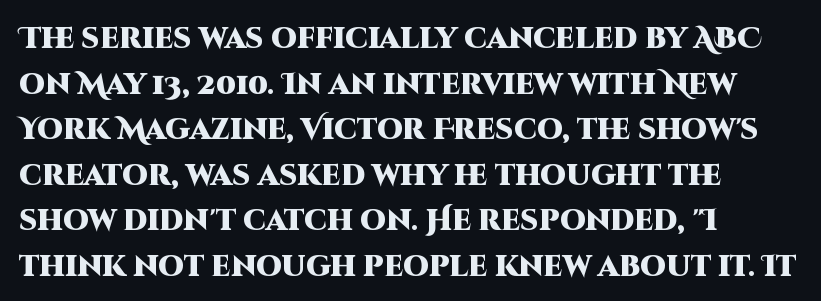
When letters stand straight like this, we call the style roman or upright. Thick stems and heavy bowls — unmistakably bold. Characters follow at the spacing the type designer built in. The strip under each line holds only bare page.
